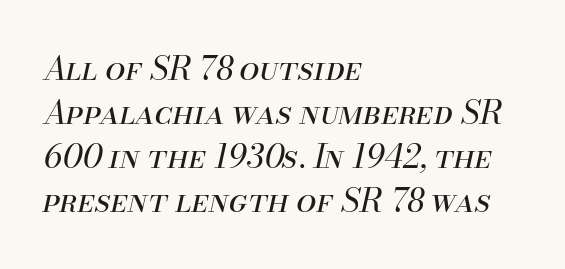
Q: Is the text bold? A: No.
Q: Is the text italic (slanted)? A: Yes, it leans right by about 13 degrees.
Q: Is the text underlined? A: No.
Q: How is the paragraph aligned? A: Left-aligned.
Q: Is the spacing between letters normal or unusually wide? A: Normal.
Q: Is the spacing between lines tight, normal or loose? A: Normal.
Q: Width (condensed, normal, or wide)? A: Normal.
Q: Stroke contrast? A: Medium.
Q: x-height? A: Small.
Q: Monospaced? A: No.
